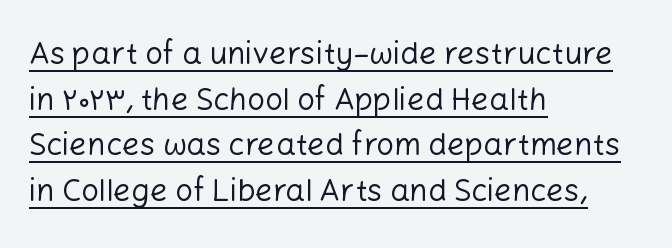
The image shows 31 px regular-weight sans-serif type, upright; set left-aligned, normal line spacing (1.47x), normal letter spacing, underlined; low stroke contrast and a medium x-height.
